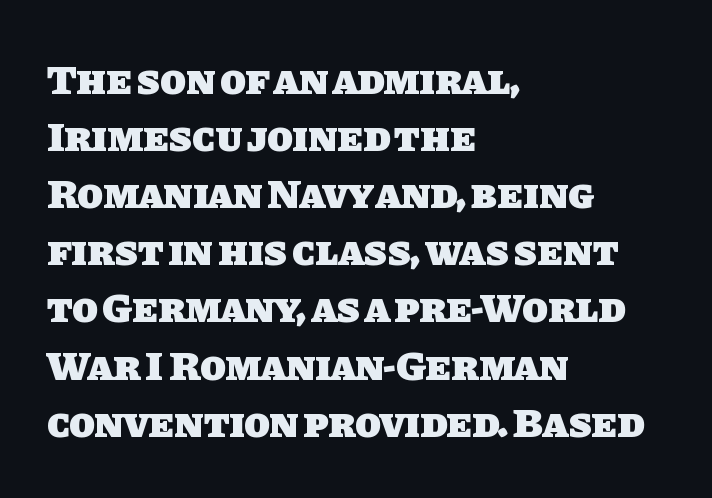
The image shows 42 px heavy sans-serif type; set left-aligned, normal line spacing (1.36x), normal letter spacing, not underlined; low stroke contrast and a large x-height.
